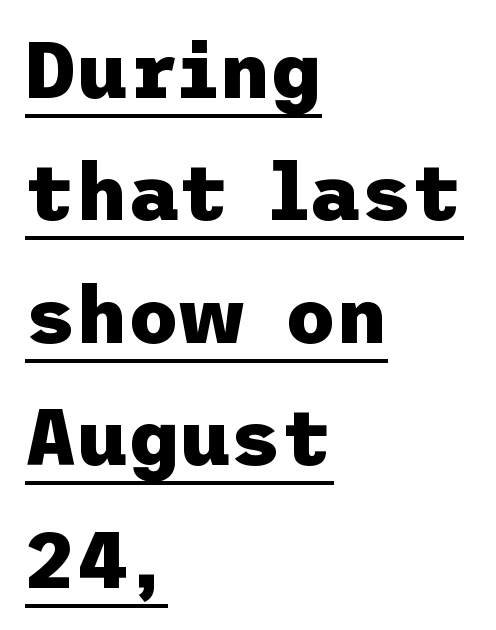
Q: Is the text bold? A: Yes.
Q: Is the text italic (slanted)? A: No, it is upright.
Q: Is the typeface a serif or a sans-serif typeface? A: Sans-serif.
Q: Is the text underlined? A: Yes.
Q: How is the paragraph aligned? A: Left-aligned.
Q: Is the spacing between letters normal or unusually wide? A: Normal.
Q: Is the spacing between lines tight, normal or loose? A: Normal.
Q: Width (condensed, normal, or wide)? A: Normal.
Q: Stroke contrast? A: Low.
Q: x-height? A: Medium.
